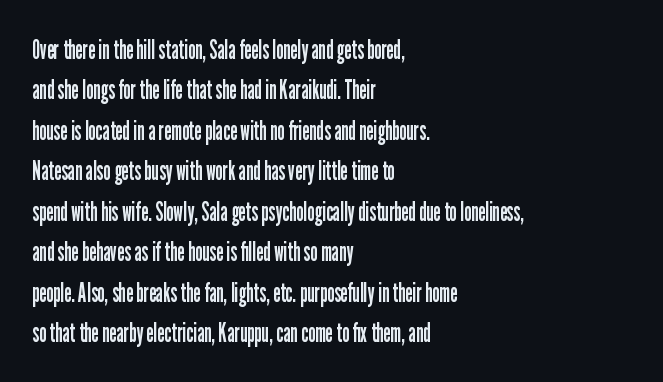
The passage shown stacks its lines at a standard gap. Students, note that the glyphs here touch the page at normal intervals. This reads as an unemphasized weight, regular at the heaviest. Typeset ragged right — the left edge is the straight one. No italicization has been applied; the sample stays upright.
